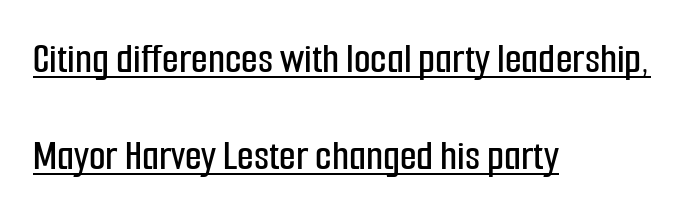
{"serif": "no", "italic": "no", "width": "condensed", "stroke_contrast": "low", "x_height": "medium", "monospaced": "no", "underline": "yes", "align": "left", "line_spacing": "loose", "line_spacing_ratio": 2.26, "letter_spacing": "normal", "letter_spacing_em": 0.0, "glyph_px": 43}
